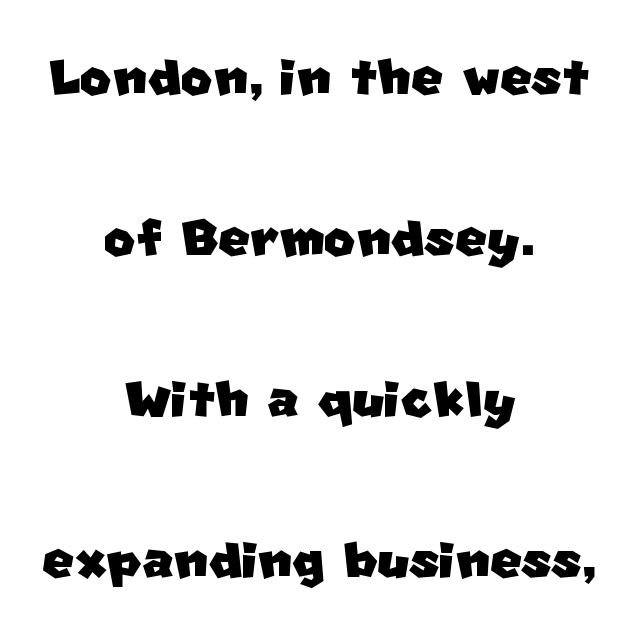
The image shows 68 px sans-serif type; set centered, loose line spacing (2.37x), normal letter spacing, not underlined; low stroke contrast and a large x-height.
